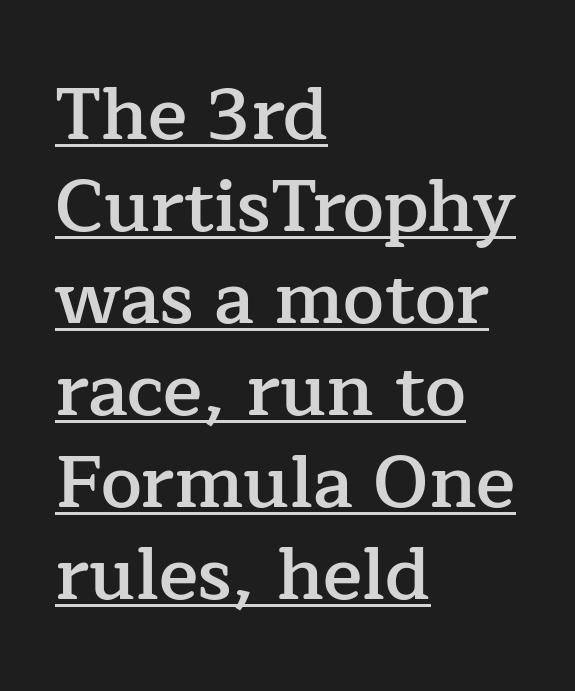
Q: Is the text bold? A: Semi-bold.
Q: Is the text italic (slanted)? A: No, it is upright.
Q: Is the typeface a serif or a sans-serif typeface? A: Serif.
Q: Is the text underlined? A: Yes.
Q: How is the paragraph aligned? A: Left-aligned.
Q: Is the spacing between letters normal or unusually wide? A: Normal.
Q: Is the spacing between lines tight, normal or loose? A: Normal.
Q: Width (condensed, normal, or wide)? A: Normal.
Q: Stroke contrast? A: Low.
Q: x-height? A: Medium.
Q: Monospaced? A: No.
